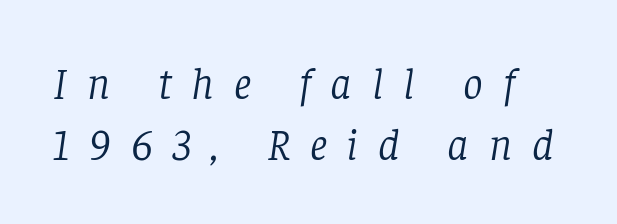
The image shows 44 px light serif type, italic (leaning right); set normal line spacing (1.39x), unusually wide letter spacing (+0.45 em), not underlined; low stroke contrast and a large x-height.
